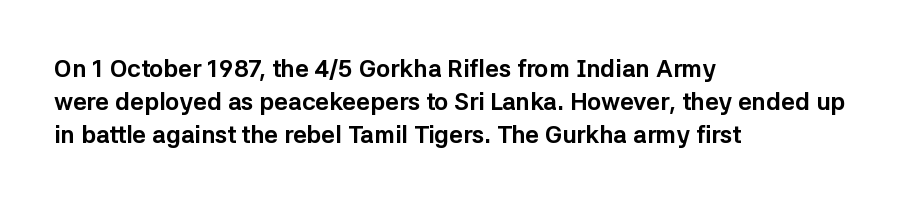
{"italic": "no", "bold": "yes", "underline": "no", "align": "left", "line_spacing": "normal", "line_spacing_ratio": 1.37, "letter_spacing": "normal", "letter_spacing_em": 0.0, "glyph_px": 24}
